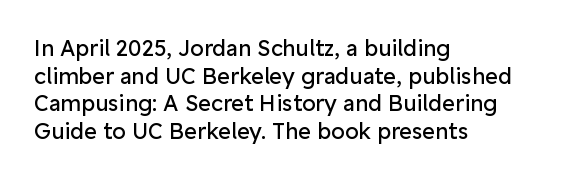
The typeface has the unassuming heft of standard copy or less. Vertical strokes here are truly vertical. A clean baseline with only descenders dipping below it. Default kerning and tracking; the words read as compact shapes.
